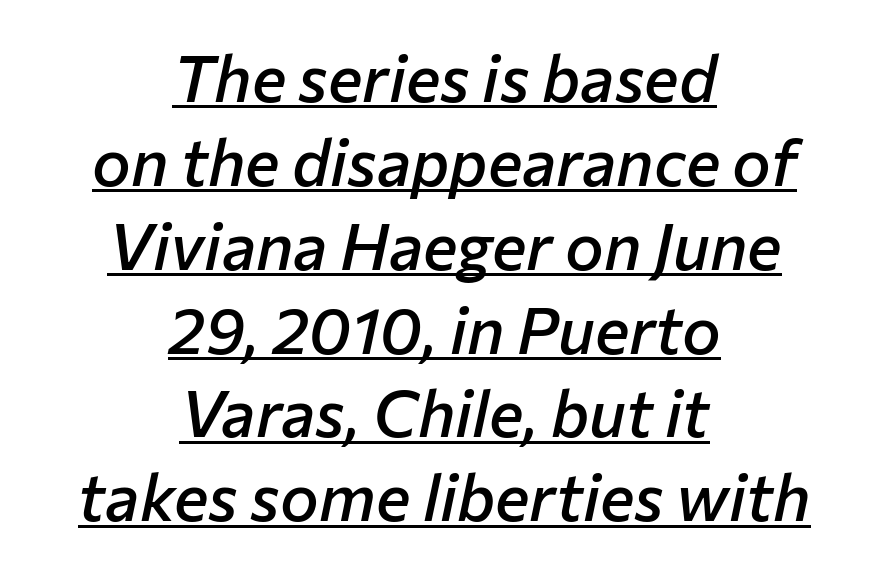
{"italic": "yes", "lean": "right", "slant_degrees": 12, "bold": "semi", "weight": "semibold", "width": "normal", "stroke_contrast": "low", "x_height": "medium", "monospaced": "no", "underline": "yes", "align": "center", "line_spacing": "normal", "line_spacing_ratio": 1.29, "letter_spacing": "normal", "letter_spacing_em": 0.0, "glyph_px": 65}
